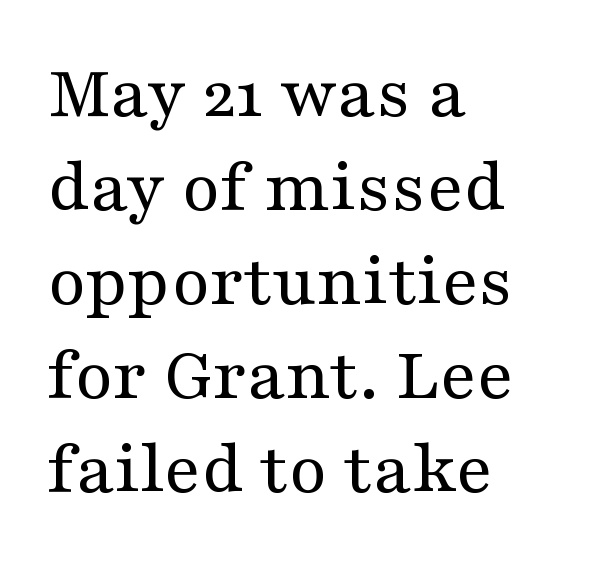
{"serif": "yes", "italic": "no", "bold": "no", "weight": "regular", "width": "wide", "stroke_contrast": "medium", "x_height": "medium", "monospaced": "no", "underline": "no", "align": "left", "line_spacing_ratio": 1.22, "letter_spacing": "normal", "letter_spacing_em": 0.0, "glyph_px": 77}
